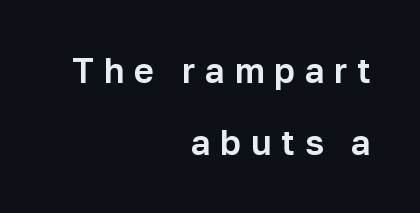
Does the copy run flush right? Yes — the right margin is perfectly even. The specimen omits any rule beneath the text block's lines. Looks like regular typesetting: each glyph gets only the width it needs. The letters stand straight up with perfectly vertical stems.
